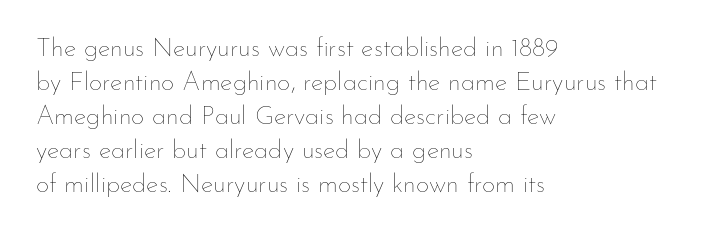
The image shows 26 px text type, upright; set left-aligned, normal line spacing (1.31x), normal letter spacing, not underlined.
